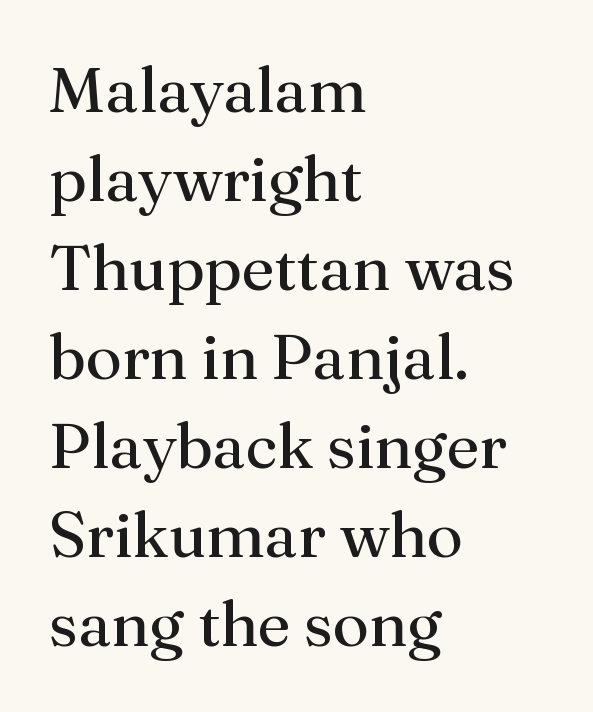
The image shows 64 px regular-weight serif type, upright; set left-aligned, normal line spacing (1.39x), normal letter spacing, not underlined; medium stroke contrast and a medium x-height.
